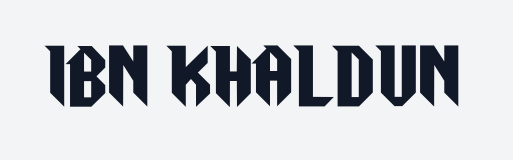
Q: Is the text italic (slanted)? A: No, it is upright.
Q: Is the typeface a serif or a sans-serif typeface? A: Sans-serif.
Q: Is the text underlined? A: No.
Q: Is the spacing between letters normal or unusually wide? A: Normal.
Q: Width (condensed, normal, or wide)? A: Condensed.
Q: Stroke contrast? A: Low.
Q: x-height? A: Large.
Q: Monospaced? A: No.
